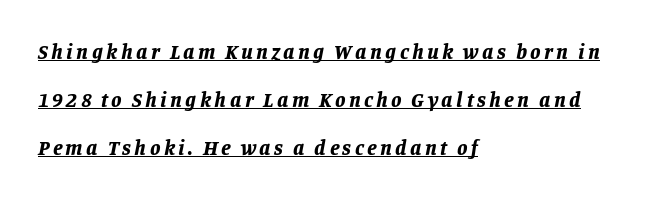
Horizontal bands of white between lines are thick stripes. The rag falls on the right side of this text block. The axis of the letterforms is tilted away from vertical. Every letter is thick-stroked: bold, no question. A continuous stroke trails under the words, as in a hyperlink.
